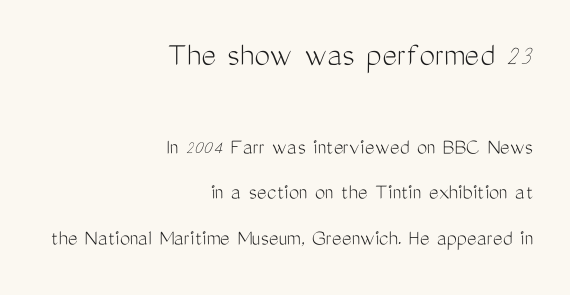
Designer's note — italics off, roman on. Type style note: lacks serifs. The line texture is even and compact thanks to regular tracking. Plain, unruled lines of type.
